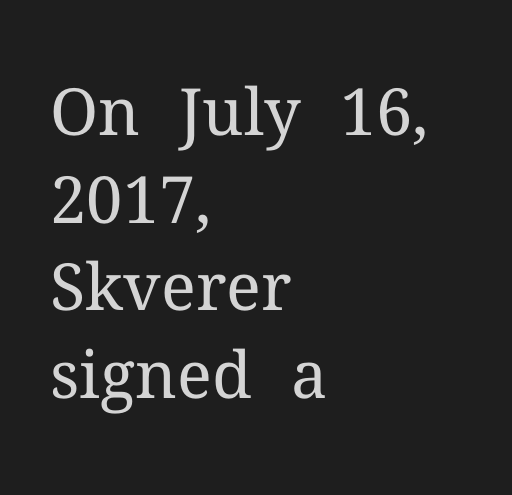
The vertical gap from one line to the next is medium. The lines are quadded left. Designer's note — italics off, roman on. Typographically, this falls in the serif category.
